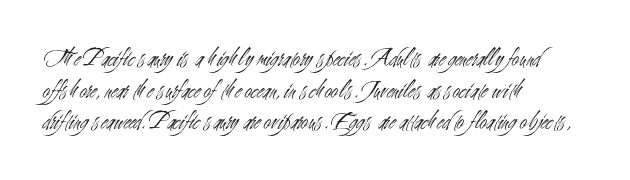
The characters are drawn with everyday or finer stroke widths. The string is rendered with underlining switched off. Leading matches the norm, producing a regular column. This sample uses plain, unmodified letter spacing.
